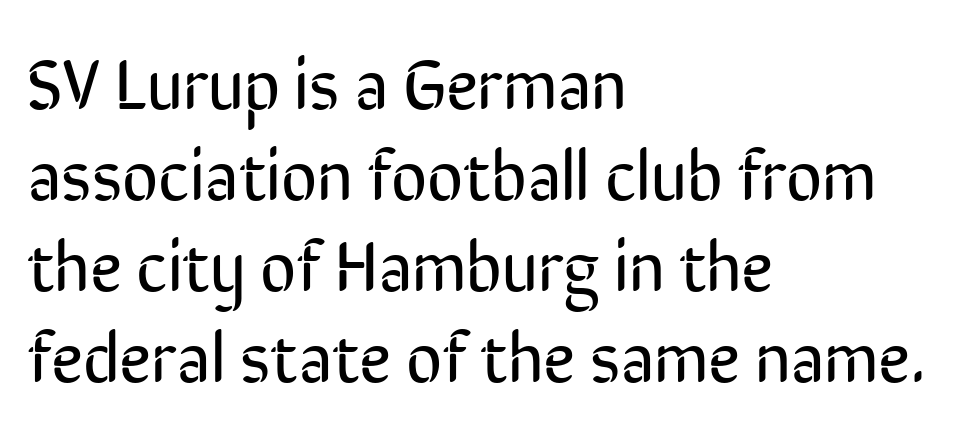
The image shows 70 px regular-weight, condensed sans-serif type, upright; set left-aligned, normal line spacing (1.3x), normal letter spacing, not underlined; low stroke contrast and a medium x-height.
